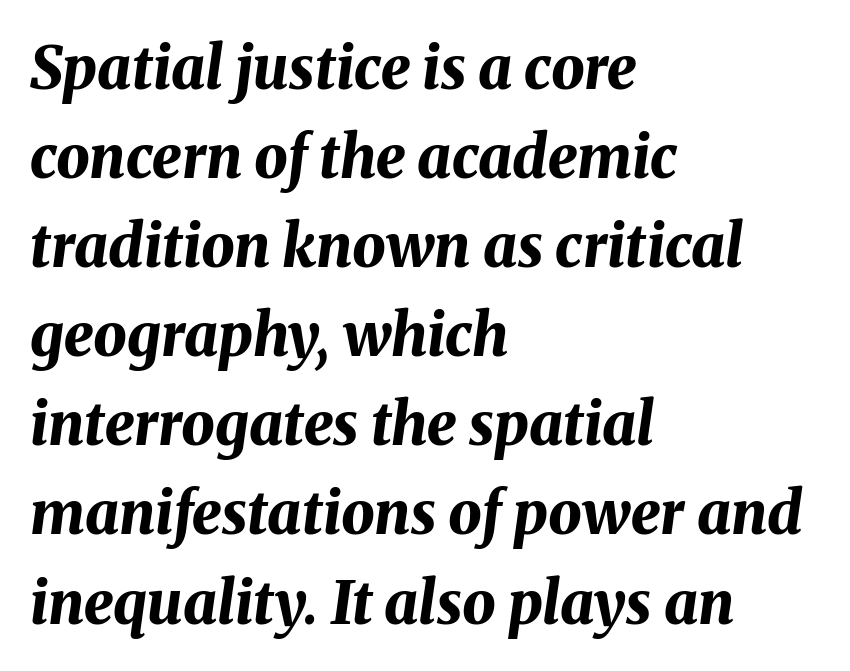
Compared with typical body copy, the letter spacing here is the same. Honestly, the row spacing looks completely unremarkable. Underlining? Definitely not there. Varying glyph widths throughout — classic text-font behaviour. The strokes are fattened all the way to bold.
